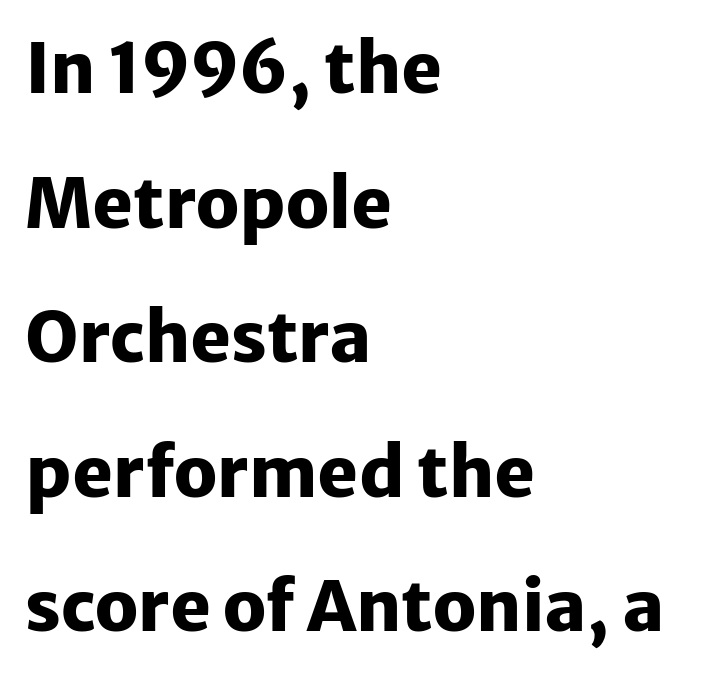
{"serif": "no", "italic": "no", "bold": "yes", "weight": "heavy", "width": "normal", "stroke_contrast": "low", "x_height": "medium", "monospaced": "no", "underline": "no", "align": "left", "line_spacing": "loose", "line_spacing_ratio": 1.95, "letter_spacing": "normal", "letter_spacing_em": 0.0, "glyph_px": 69}
